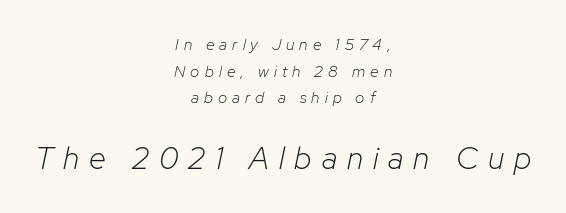
The image shows 31 px light type, italic (leaning right); set centered, normal line spacing (1.66x), unusually wide letter spacing (+0.32 em), not underlined; the second (bottom) block is 1.94x larger; low stroke contrast and a medium x-height.
